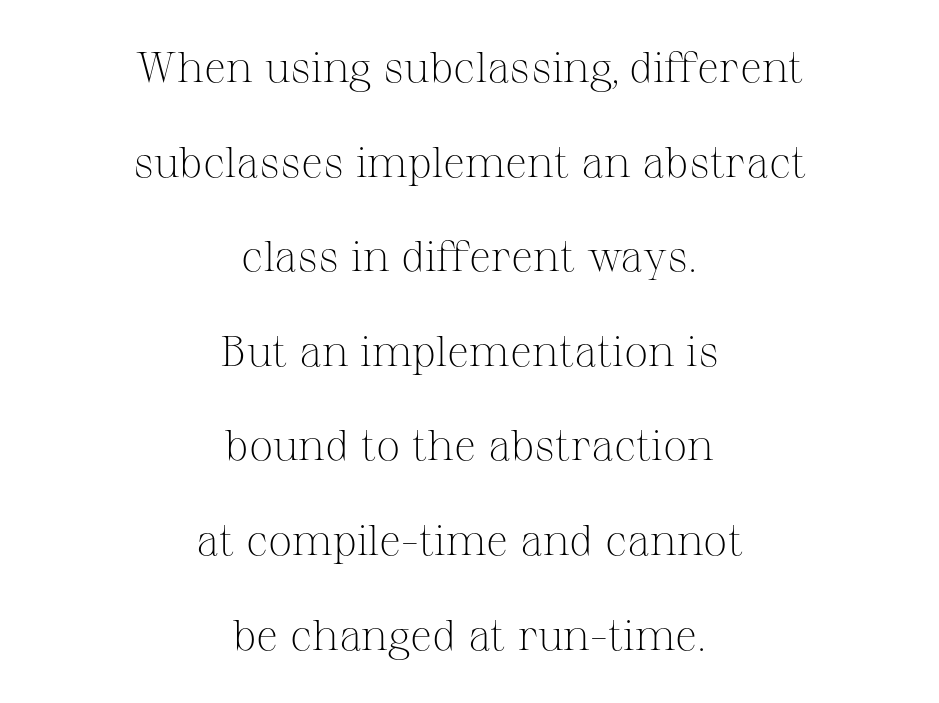
The image shows 43 px light serif type, upright; set centered, loose line spacing (2.2x), normal letter spacing, not underlined; medium stroke contrast and a medium x-height.
